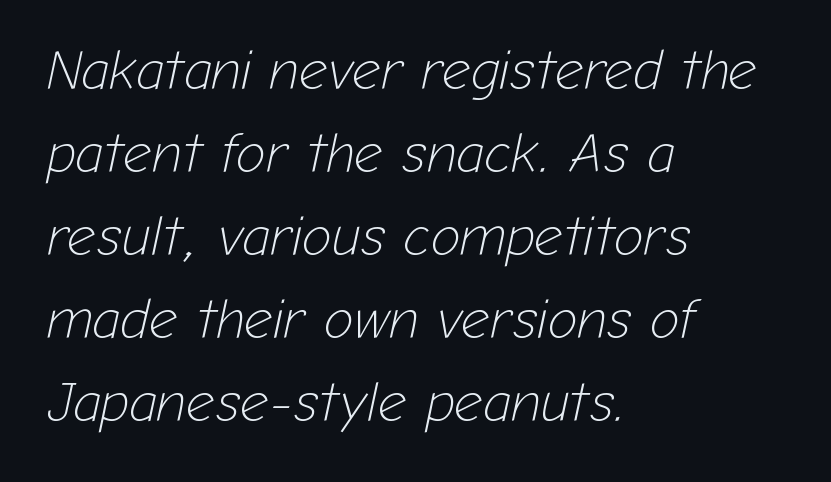
Q: Is the text bold? A: No.
Q: Is the text italic (slanted)? A: Yes, it leans right by about 12 degrees.
Q: Is the text underlined? A: No.
Q: How is the paragraph aligned? A: Left-aligned.
Q: Is the spacing between letters normal or unusually wide? A: Normal.
Q: Is the spacing between lines tight, normal or loose? A: Normal.
Q: Width (condensed, normal, or wide)? A: Normal.
Q: Stroke contrast? A: Low.
Q: x-height? A: Medium.
Q: Monospaced? A: No.
